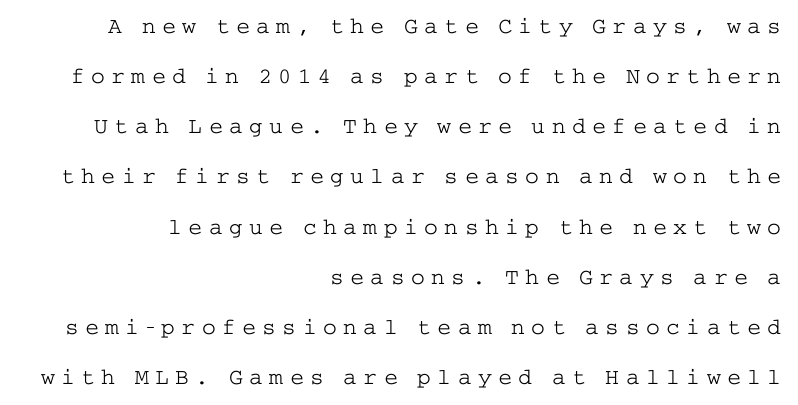
Q: Is the text bold? A: No.
Q: Is the text italic (slanted)? A: No, it is upright.
Q: Is the text underlined? A: No.
Q: How is the paragraph aligned? A: Right-aligned.
Q: Is the spacing between letters normal or unusually wide? A: Unusually wide.
Q: Is the spacing between lines tight, normal or loose? A: Loose.
